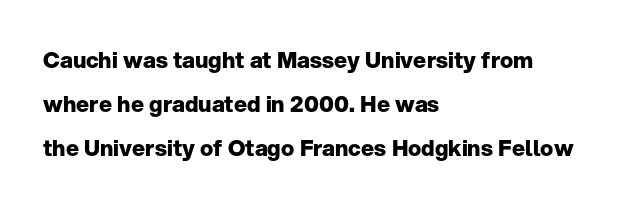
Tracking value appears to be zero — textbook default spacing. The face used here has the dense, thick strokes of a bold. If you drew a ruler down the left edge, every line would touch it. Notice the wide empty band between every row — that's loose leading.
